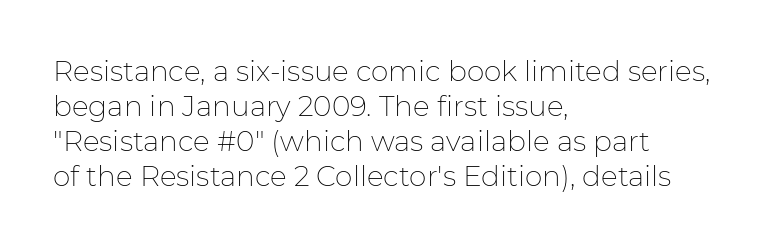
The strip under each line holds only bare page. Is there much room between lines? A standard amount, neither cramped nor airy. The face looks like a standard text weight, possibly lighter. Italic: no, the glyphs are upright roman.
